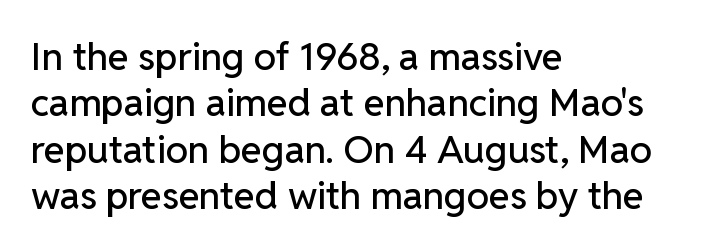
The image shows 38 px sans-serif type, upright; set left-aligned, line spacing 1.22x, normal letter spacing, not underlined; low stroke contrast and a medium x-height.
